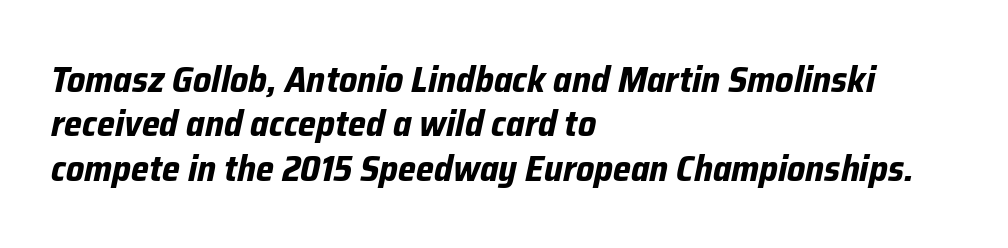
The image shows 36 px bold type, italic (leaning right); set left-aligned, line spacing 1.23x, normal letter spacing, not underlined; low stroke contrast and a medium x-height.
